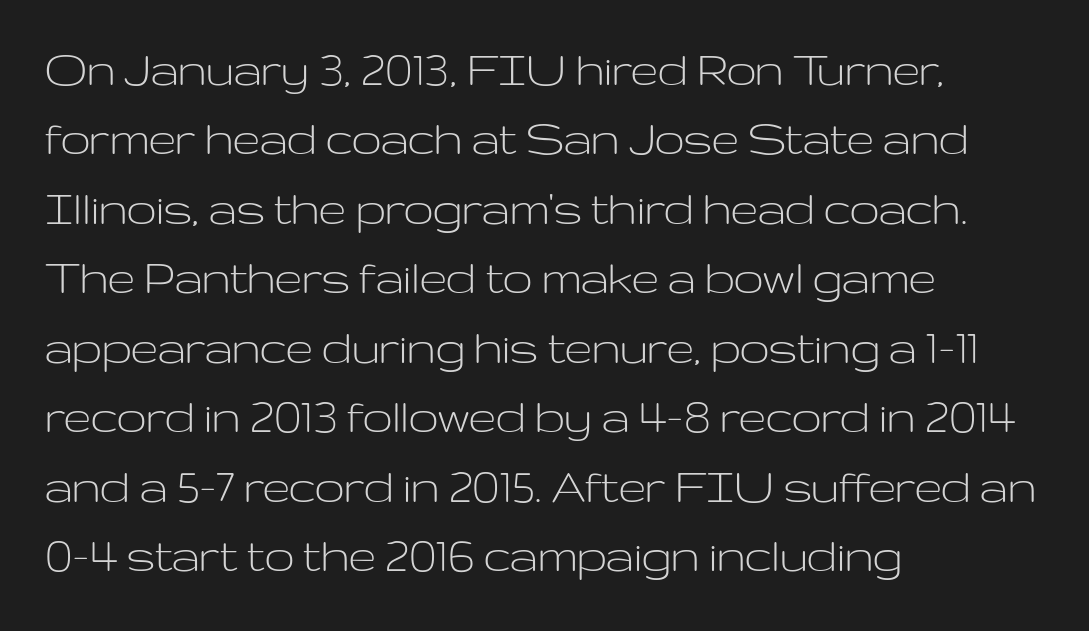
The area under the type is left untouched. Every stem runs plumb, perpendicular to the baseline. The face used here is a sans, in the tradition of grotesques and geometrics. Letter spacing: default. The font is comparable to plain body text, perhaps lighter.
